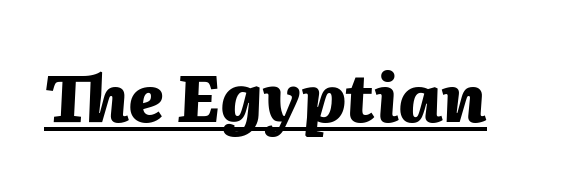
The image shows 66 px heavy type, italic (leaning right); set normal letter spacing, underlined; medium stroke contrast and a medium x-height.
